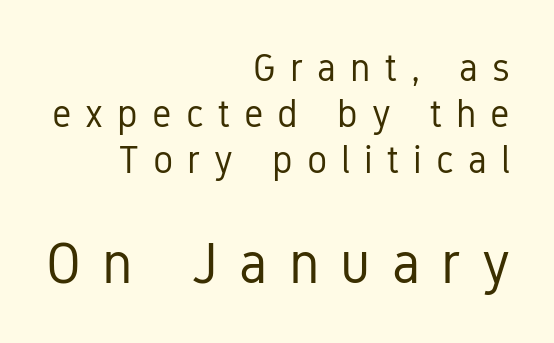
Q: Is the text bold? A: No.
Q: Is the text italic (slanted)? A: No, it is upright.
Q: Is the typeface a serif or a sans-serif typeface? A: Sans-serif.
Q: Is the text underlined? A: No.
Q: How is the paragraph aligned? A: Right-aligned.
Q: Is the spacing between letters normal or unusually wide? A: Unusually wide.
Q: Which block of text is set in a larger size, the first (top) or the second (bottom)? A: The second (bottom) one.
Q: Width (condensed, normal, or wide)? A: Condensed.
Q: Stroke contrast? A: Low.
Q: x-height? A: Medium.
Q: Monospaced? A: No.
